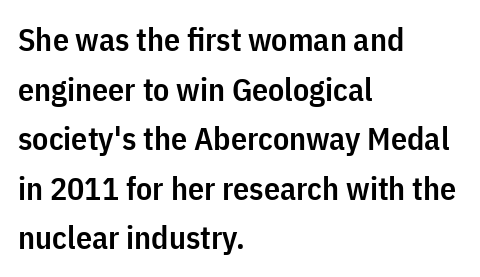
{"serif": "no", "italic": "no", "bold": "semi", "weight": "semibold", "width": "condensed", "stroke_contrast": "low", "x_height": "medium", "monospaced": "no", "underline": "no", "align": "left", "line_spacing": "normal", "line_spacing_ratio": 1.55, "letter_spacing": "normal", "letter_spacing_em": 0.0, "glyph_px": 32}
